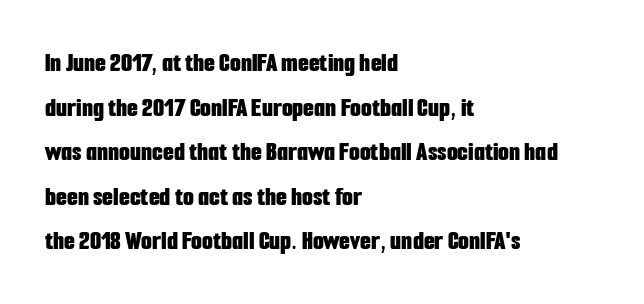
Q: Is the text bold? A: Yes.
Q: Is the text italic (slanted)? A: No, it is upright.
Q: Is the typeface a serif or a sans-serif typeface? A: Sans-serif.
Q: Is the text underlined? A: No.
Q: How is the paragraph aligned? A: Left-aligned.
Q: Is the spacing between letters normal or unusually wide? A: Normal.
Q: Is the spacing between lines tight, normal or loose? A: Normal.
Q: Width (condensed, normal, or wide)? A: Condensed.
Q: Stroke contrast? A: Low.
Q: x-height? A: Medium.
Q: Monospaced? A: No.
